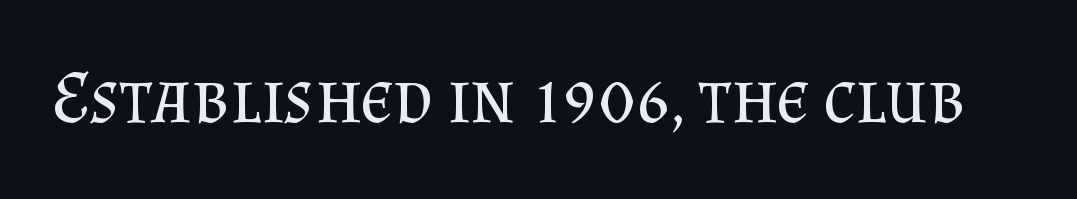
{"serif": "yes", "italic": "no", "bold": "no", "weight": "regular", "width": "normal", "stroke_contrast": "medium", "x_height": "small", "monospaced": "no", "underline": "no", "letter_spacing": "normal", "letter_spacing_em": 0.0, "glyph_px": 74}
